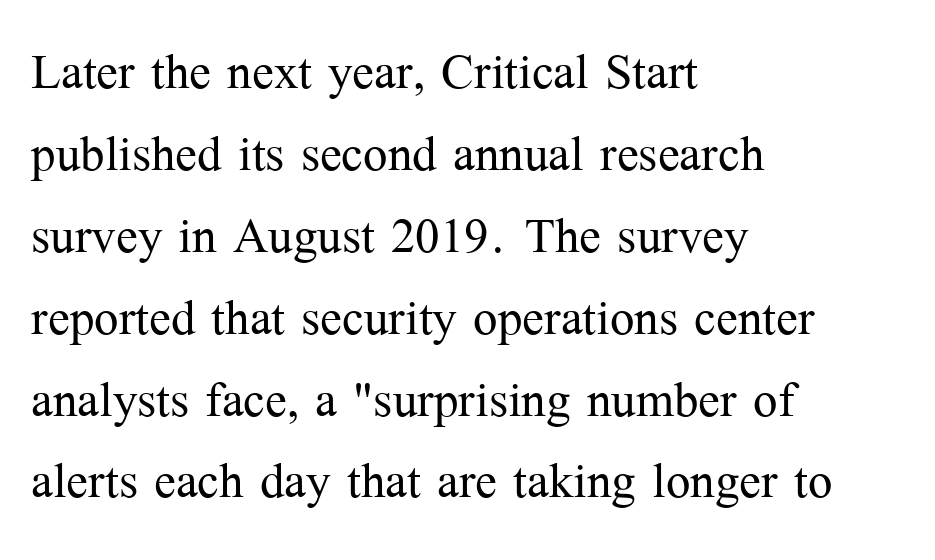
Q: Is the text bold? A: No.
Q: Is the text italic (slanted)? A: No, it is upright.
Q: Is the typeface a serif or a sans-serif typeface? A: Serif.
Q: Is the text underlined? A: No.
Q: How is the paragraph aligned? A: Left-aligned.
Q: Is the spacing between letters normal or unusually wide? A: Normal.
Q: Is the spacing between lines tight, normal or loose? A: Normal.
Q: Width (condensed, normal, or wide)? A: Normal.
Q: Stroke contrast? A: Medium.
Q: x-height? A: Medium.
Q: Monospaced? A: No.
